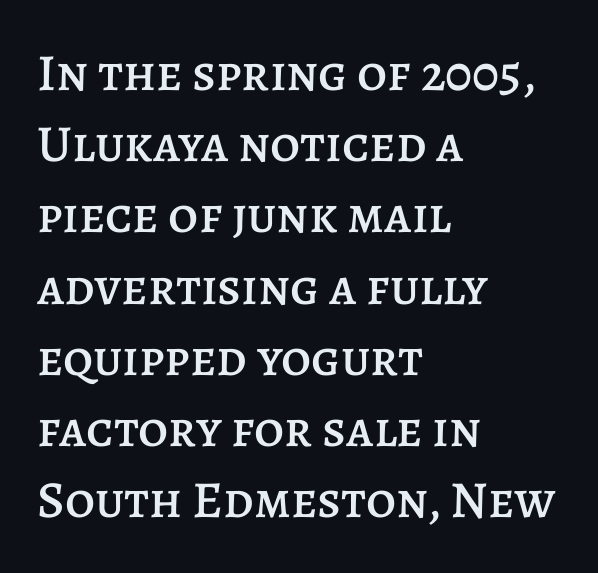
Q: Is the text italic (slanted)? A: No, it is upright.
Q: Is the text underlined? A: No.
Q: How is the paragraph aligned? A: Left-aligned.
Q: Is the spacing between letters normal or unusually wide? A: Normal.
Q: Is the spacing between lines tight, normal or loose? A: Normal.
Q: Width (condensed, normal, or wide)? A: Normal.
Q: Stroke contrast? A: Low.
Q: x-height? A: Large.
Q: Monospaced? A: No.
